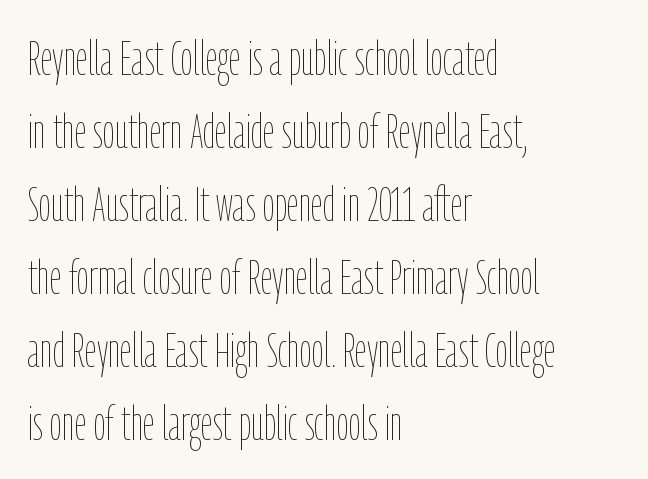
The image shows 48 px thin, condensed type, upright; set left-aligned, normal line spacing (1.52x), normal letter spacing, not underlined; low stroke contrast and a medium x-height.
